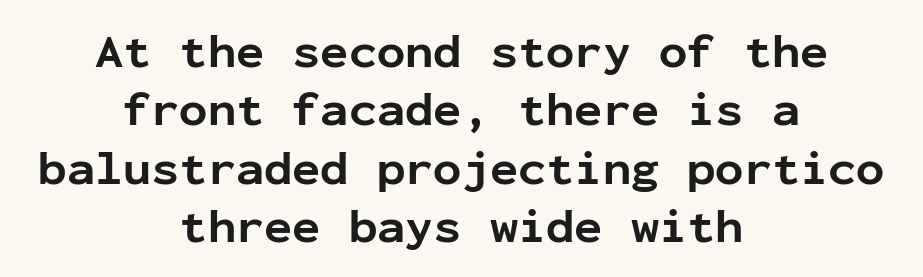
In terms of letterform style, serifs are entirely absent. This rendering features lettering with no underline. Spacing verdict: monospaced, one width for all characters. The compositor balanced each line on the midline. When letters stand straight like this, we call the style roman or upright. These lines carry a lot of weight — the face is fully bold.
